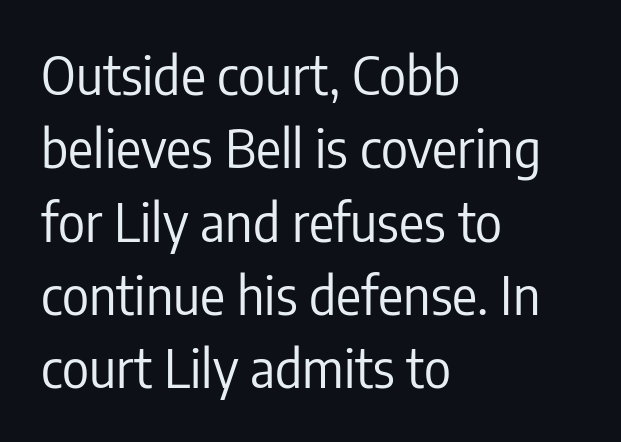
The image shows 52 px regular-weight, condensed sans-serif type, upright; set left-aligned, normal line spacing (1.41x), normal letter spacing, not underlined; low stroke contrast and a medium x-height.
